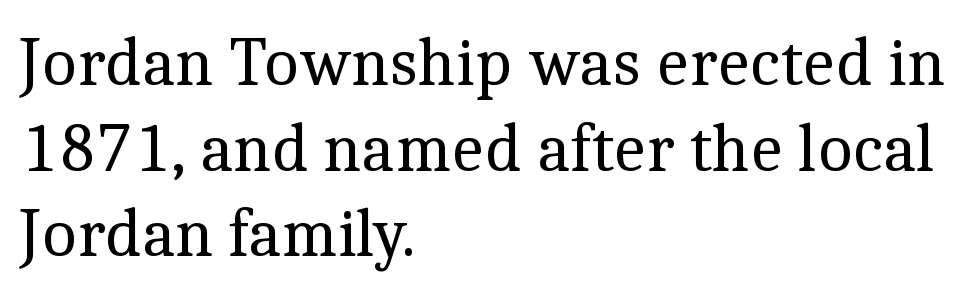
Q: Is the text bold? A: No.
Q: Is the text italic (slanted)? A: No, it is upright.
Q: Is the typeface a serif or a sans-serif typeface? A: Serif.
Q: Is the text underlined? A: No.
Q: How is the paragraph aligned? A: Left-aligned.
Q: Is the spacing between letters normal or unusually wide? A: Normal.
Q: Is the spacing between lines tight, normal or loose? A: Normal.
Q: Width (condensed, normal, or wide)? A: Normal.
Q: x-height? A: Medium.
Q: Monospaced? A: No.
